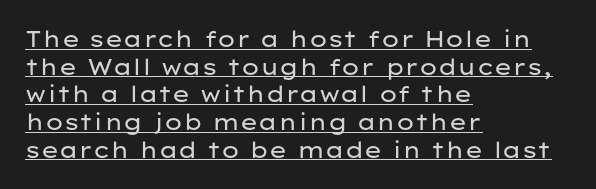
{"italic": "no", "bold": "no", "underline": "yes", "align": "left", "line_spacing": "normal", "line_spacing_ratio": 1.26, "letter_spacing": "normal", "letter_spacing_em": 0.0, "glyph_px": 22}
